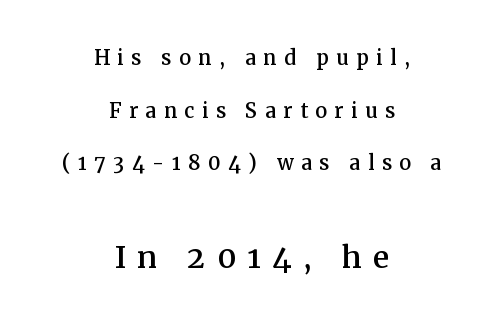
{"serif": "yes", "italic": "no", "width": "normal", "stroke_contrast": "medium", "x_height": "medium", "monospaced": "no", "underline": "no", "align": "center", "line_spacing": "loose", "line_spacing_ratio": 1.95, "letter_spacing": "wide", "letter_spacing_em": 0.27, "larger_block": "second", "size_ratio": 1.52, "glyph_px": 41}
